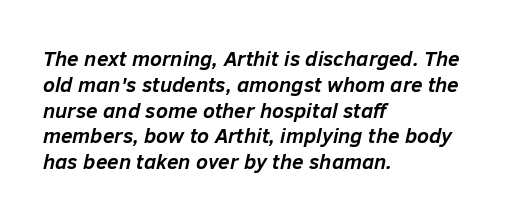
{"italic": "yes", "lean": "right", "slant_degrees": 12, "bold": "yes", "underline": "no", "align": "left", "line_spacing_ratio": 1.23, "letter_spacing": "normal", "letter_spacing_em": 0.0, "glyph_px": 21}
